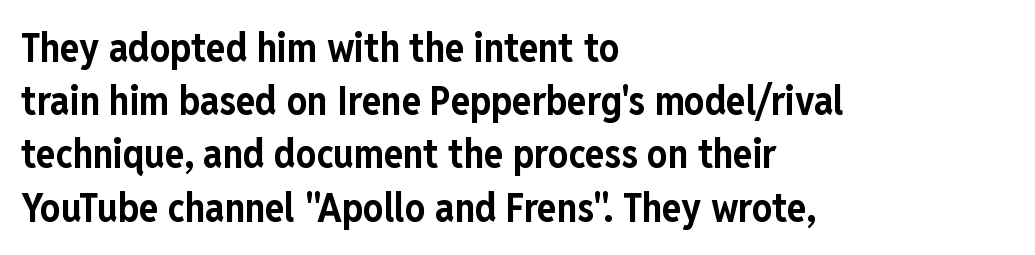
{"serif": "no", "italic": "no", "bold": "yes", "weight": "bold", "width": "condensed", "stroke_contrast": "low", "x_height": "medium", "monospaced": "no", "underline": "no", "align": "left", "line_spacing": "normal", "line_spacing_ratio": 1.33, "letter_spacing": "normal", "letter_spacing_em": 0.0, "glyph_px": 40}
